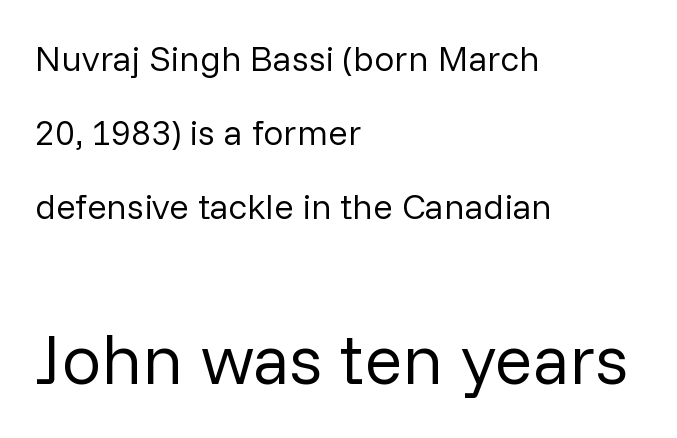
{"serif": "no", "italic": "no", "bold": "no", "weight": "regular", "width": "normal", "stroke_contrast": "low", "x_height": "medium", "monospaced": "no", "underline": "no", "align": "left", "line_spacing": "loose", "line_spacing_ratio": 2.05, "letter_spacing": "normal", "letter_spacing_em": 0.0, "larger_block": "second", "size_ratio": 1.97, "glyph_px": 71}
